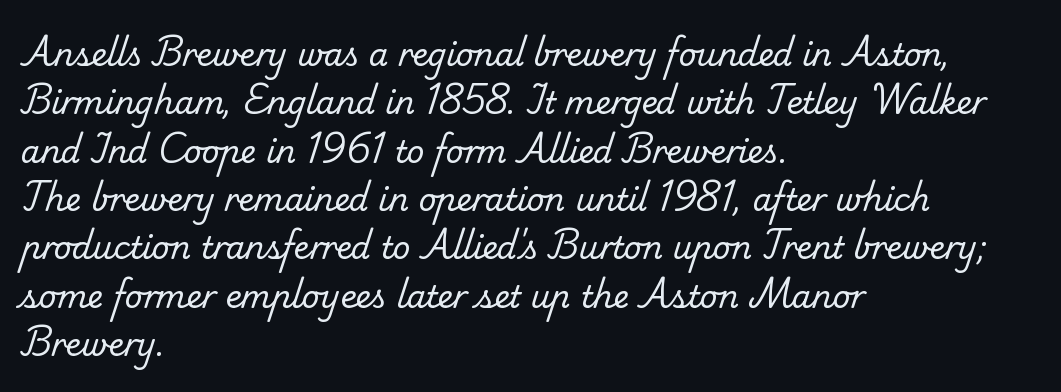
The image shows 31 px regular-weight serif type; set left-aligned, normal line spacing (1.56x), normal letter spacing, not underlined; low stroke contrast and a small x-height.
